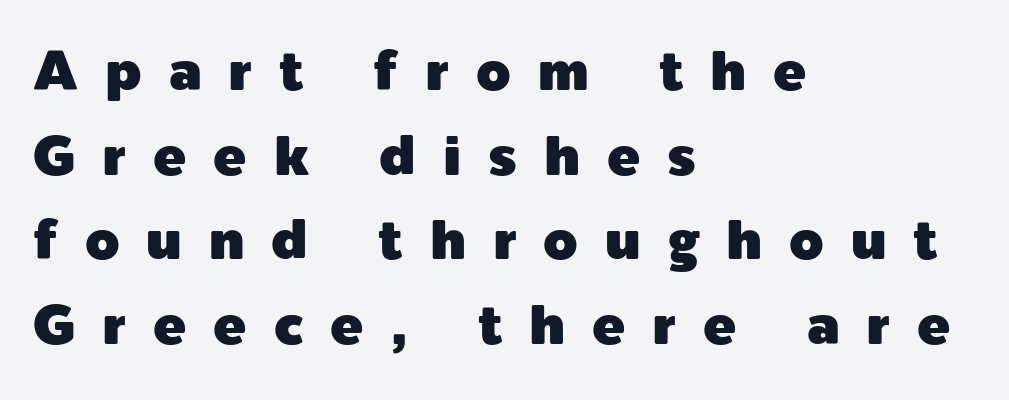
The image shows 55 px sans-serif type, upright; set left-aligned, normal line spacing (1.54x), unusually wide letter spacing (+0.49 em), not underlined; a medium x-height.
